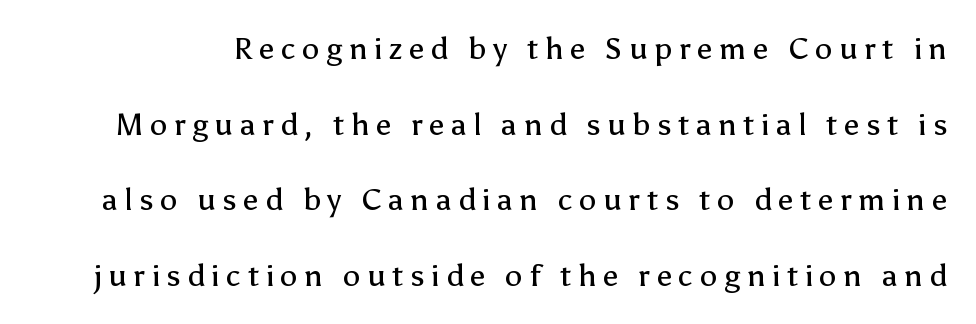
The image shows 31 px regular-weight sans-serif type, upright; set loose line spacing (2.44x), unusually wide letter spacing (+0.21 em), not underlined; low stroke contrast and a medium x-height.
